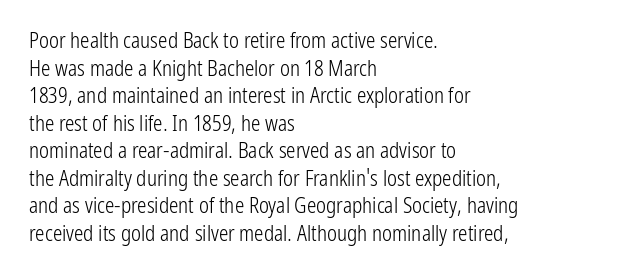
Q: Is the text bold? A: No.
Q: Is the text italic (slanted)? A: No, it is upright.
Q: Is the text underlined? A: No.
Q: How is the paragraph aligned? A: Left-aligned.
Q: Is the spacing between letters normal or unusually wide? A: Normal.
Q: Is the spacing between lines tight, normal or loose? A: Normal.
